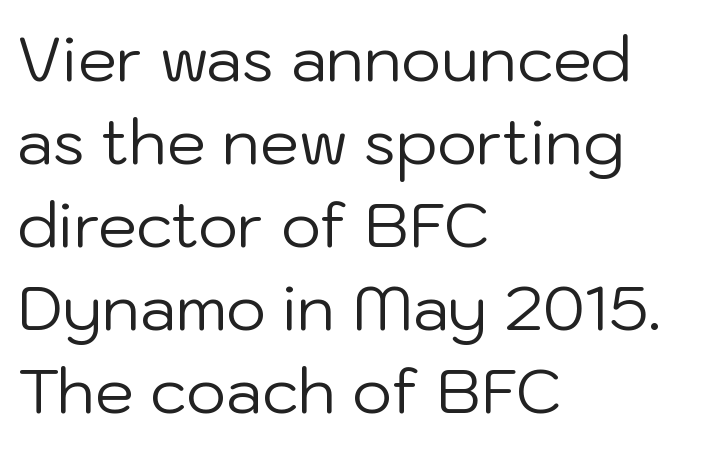
These lines are set flush left with a ragged right edge. Vertical strokes here are truly vertical. Between one letter and the next there's only the usual sliver of space. In terms of leading, this rendering sits right in the middle. Typographically, this falls in the sans-serif category.
